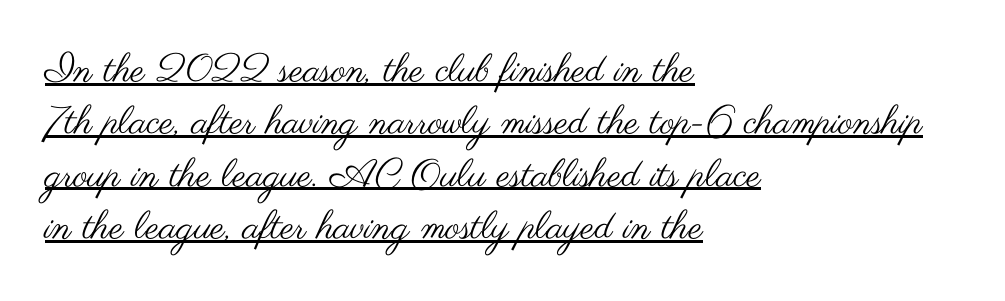
{"serif": "no", "bold": "no", "weight": "regular", "width": "wide", "stroke_contrast": "medium", "x_height": "small", "monospaced": "no", "underline": "yes", "align": "left", "line_spacing": "normal", "line_spacing_ratio": 1.34, "letter_spacing": "normal", "letter_spacing_em": 0.0, "glyph_px": 39}
